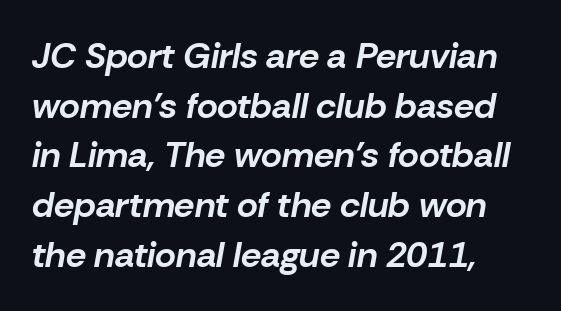
The image shows 36 px bold type, italic (leaning right); set left-aligned, normal line spacing (1.38x), normal letter spacing, not underlined; low stroke contrast and a medium x-height.
